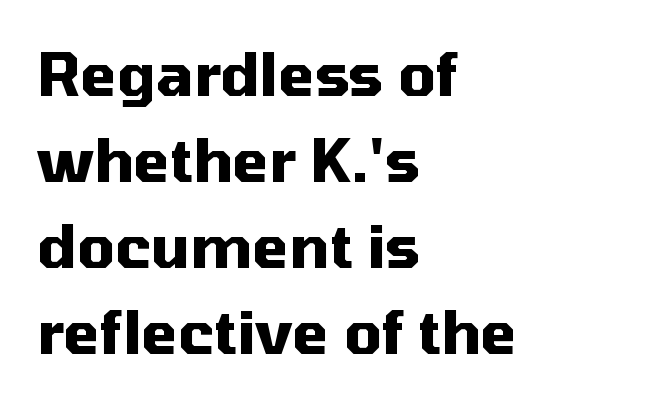
Q: Is the text bold? A: Yes.
Q: Is the text italic (slanted)? A: No, it is upright.
Q: Is the typeface a serif or a sans-serif typeface? A: Sans-serif.
Q: Is the text underlined? A: No.
Q: How is the paragraph aligned? A: Left-aligned.
Q: Is the spacing between letters normal or unusually wide? A: Normal.
Q: Is the spacing between lines tight, normal or loose? A: Normal.
Q: Width (condensed, normal, or wide)? A: Normal.
Q: Stroke contrast? A: Medium.
Q: x-height? A: Medium.
Q: Monospaced? A: No.
